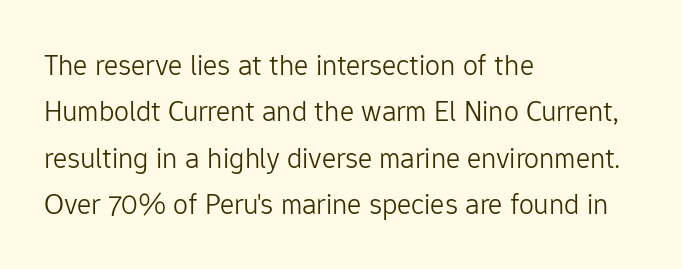
Q: Is the text bold? A: No.
Q: Is the text italic (slanted)? A: No, it is upright.
Q: Is the typeface a serif or a sans-serif typeface? A: Sans-serif.
Q: Is the text underlined? A: No.
Q: How is the paragraph aligned? A: Left-aligned.
Q: Is the spacing between letters normal or unusually wide? A: Normal.
Q: Is the spacing between lines tight, normal or loose? A: Normal.
Q: Width (condensed, normal, or wide)? A: Normal.
Q: Stroke contrast? A: Low.
Q: x-height? A: Medium.
Q: Monospaced? A: No.
